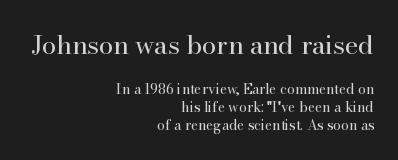
Q: Is the text bold? A: No.
Q: Is the text italic (slanted)? A: No, it is upright.
Q: Is the text underlined? A: No.
Q: How is the paragraph aligned? A: Right-aligned.
Q: Is the spacing between letters normal or unusually wide? A: Normal.
Q: Is the spacing between lines tight, normal or loose? A: Normal.
Q: Which block of text is set in a larger size, the first (top) or the second (bottom)? A: The first (top) one.
